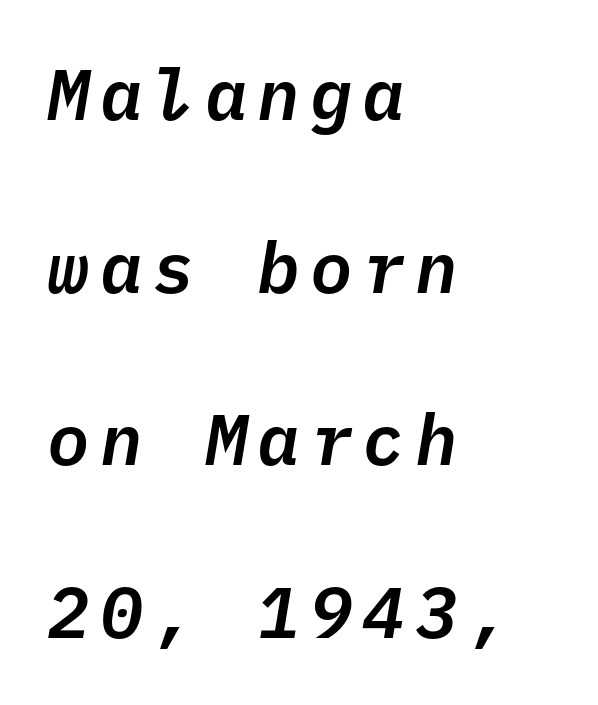
The image shows 71 px text type, italic (leaning right), monospaced; set left-aligned, loose line spacing (2.43x), not underlined; low stroke contrast and a medium x-height.
